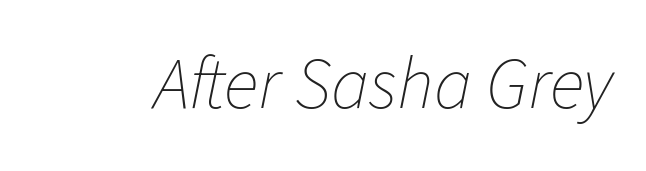
Q: Is the text bold? A: No.
Q: Is the text italic (slanted)? A: Yes, it leans right by about 11 degrees.
Q: Is the text underlined? A: No.
Q: Is the spacing between letters normal or unusually wide? A: Normal.
Q: Width (condensed, normal, or wide)? A: Normal.
Q: Stroke contrast? A: Low.
Q: x-height? A: Medium.
Q: Monospaced? A: No.
